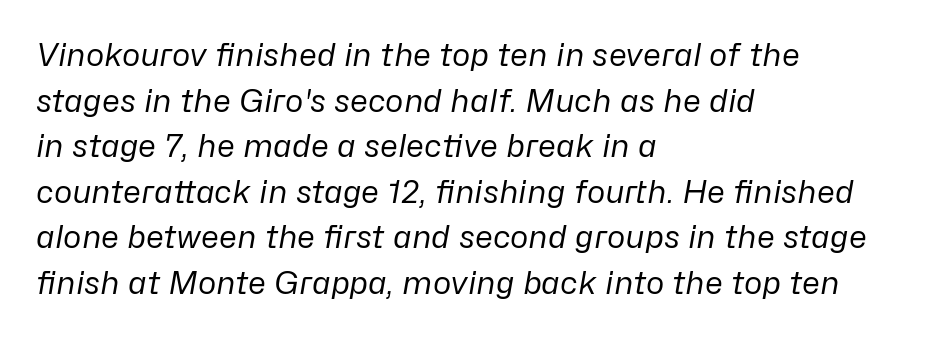
The image shows 31 px regular-weight type, italic (leaning right); set left-aligned, normal line spacing (1.47x), normal letter spacing, not underlined; low stroke contrast and a medium x-height.
